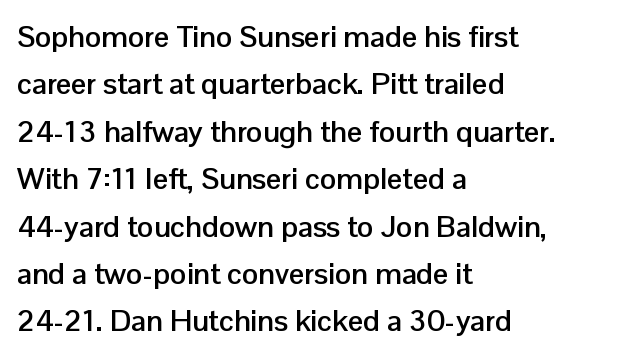
Q: Is the text bold? A: Yes.
Q: Is the text italic (slanted)? A: No, it is upright.
Q: Is the typeface a serif or a sans-serif typeface? A: Sans-serif.
Q: Is the text underlined? A: No.
Q: How is the paragraph aligned? A: Left-aligned.
Q: Is the spacing between letters normal or unusually wide? A: Normal.
Q: Is the spacing between lines tight, normal or loose? A: Normal.
Q: Width (condensed, normal, or wide)? A: Normal.
Q: Stroke contrast? A: Low.
Q: x-height? A: Medium.
Q: Monospaced? A: No.
